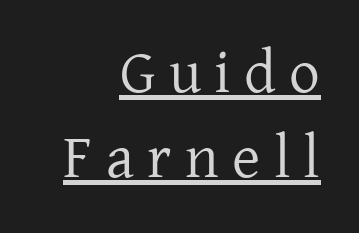
Q: Is the text bold? A: No.
Q: Is the text italic (slanted)? A: No, it is upright.
Q: Is the typeface a serif or a sans-serif typeface? A: Serif.
Q: Is the text underlined? A: Yes.
Q: How is the paragraph aligned? A: Right-aligned.
Q: Is the spacing between letters normal or unusually wide? A: Unusually wide.
Q: Is the spacing between lines tight, normal or loose? A: Normal.
Q: Width (condensed, normal, or wide)? A: Normal.
Q: Stroke contrast? A: Low.
Q: x-height? A: Medium.
Q: Monospaced? A: No.
